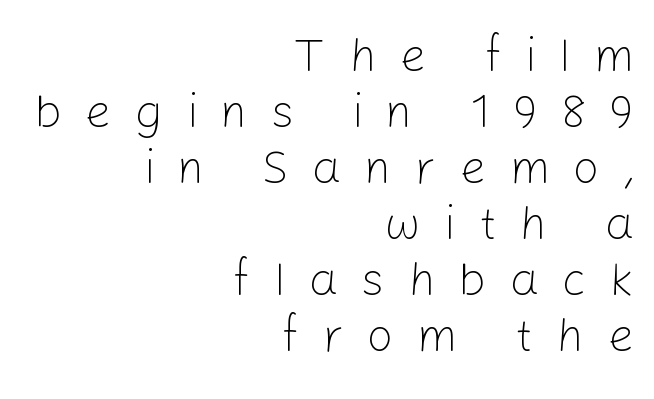
{"serif": "no", "italic": "no", "bold": "no", "weight": "light", "width": "normal", "stroke_contrast": "low", "x_height": "medium", "monospaced": "no", "underline": "no", "align": "right", "line_spacing_ratio": 1.19, "letter_spacing": "wide", "letter_spacing_em": 0.49, "glyph_px": 47}
